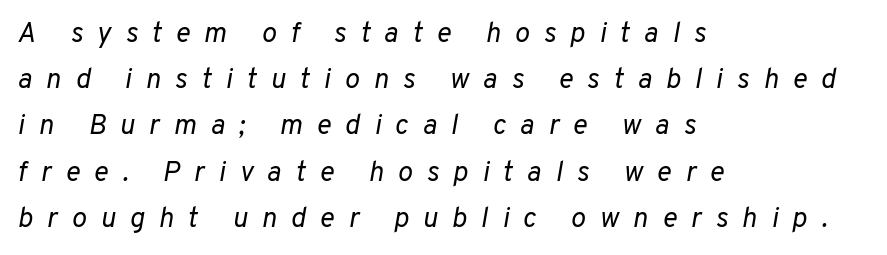
The passage shown leans; its letterforms are oblique. If you measured baseline to baseline, you'd find a middling distance. Substantial extra tracking has been applied to these lines. The letters look calm and open, with moderate or lighter stems.
